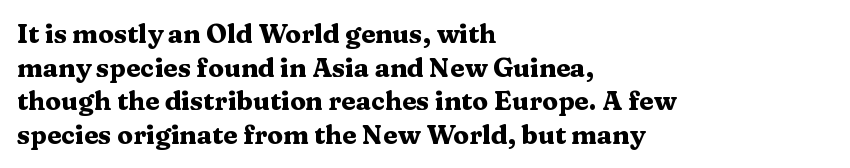
Q: Is the text bold? A: Yes.
Q: Is the text italic (slanted)? A: No, it is upright.
Q: Is the text underlined? A: No.
Q: How is the paragraph aligned? A: Left-aligned.
Q: Is the spacing between letters normal or unusually wide? A: Normal.
Q: Is the spacing between lines tight, normal or loose? A: Normal.
